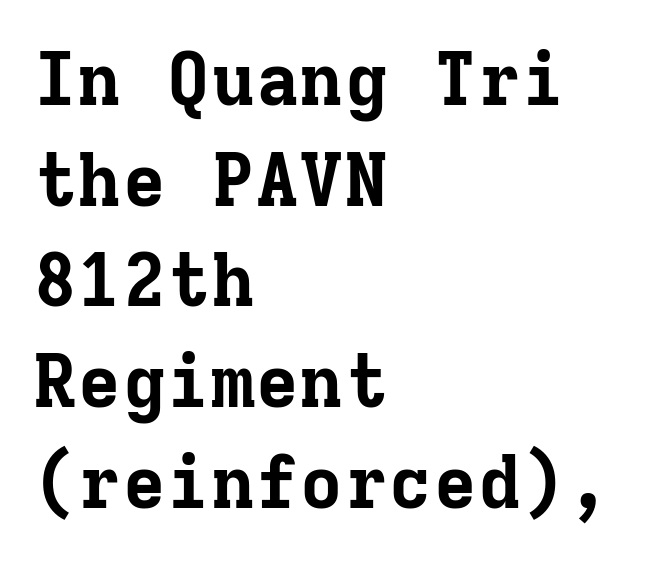
Q: Is the text bold? A: Yes.
Q: Is the text italic (slanted)? A: No, it is upright.
Q: Is the typeface a serif or a sans-serif typeface? A: Serif.
Q: Is the text underlined? A: No.
Q: How is the paragraph aligned? A: Left-aligned.
Q: Is the spacing between letters normal or unusually wide? A: Normal.
Q: Is the spacing between lines tight, normal or loose? A: Normal.
Q: Width (condensed, normal, or wide)? A: Normal.
Q: Stroke contrast? A: Low.
Q: x-height? A: Medium.
Q: Monospaced? A: Yes.
